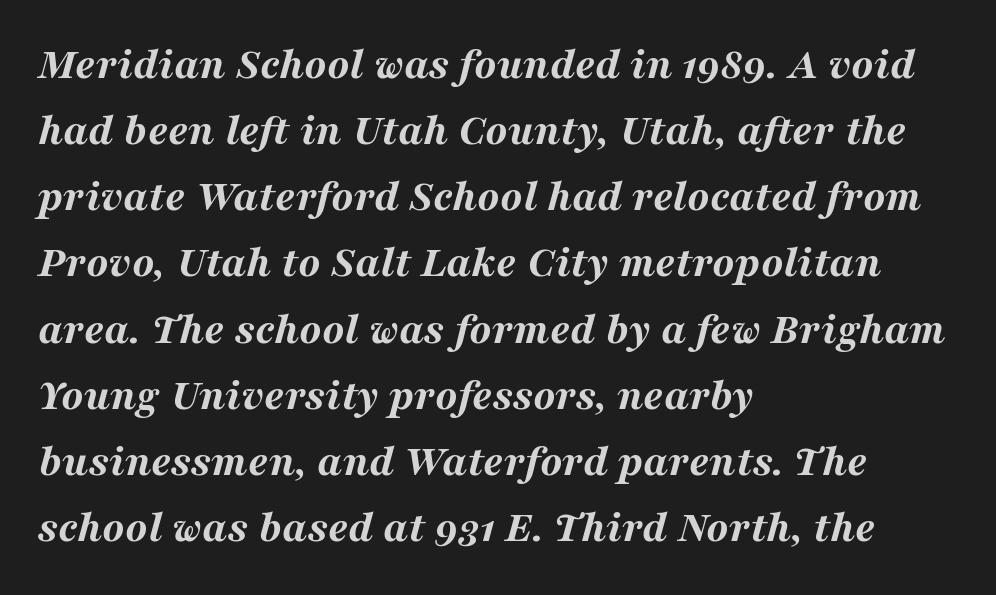
The image shows 45 px bold, wide type, italic (leaning right); set left-aligned, normal line spacing (1.47x), normal letter spacing, not underlined; medium stroke contrast and a medium x-height.
